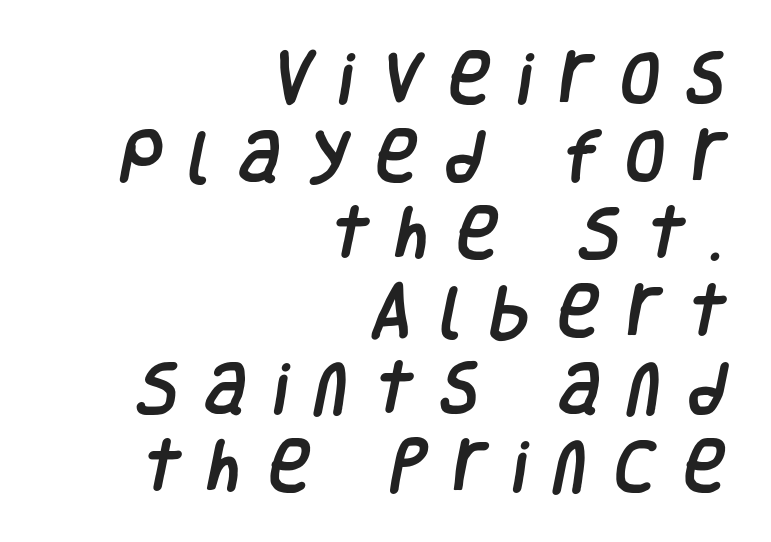
A normal amount of white space separates one row of letters from the next. Between one letter and the next there's a generous, obvious gap. Spacing verdict: proportional, widths tailored to each character. Are there feet on the stems? There aren't — it's a sans. A student would call this right alignment; a typographer would say flush right, rag left. The baseline area is clear.
